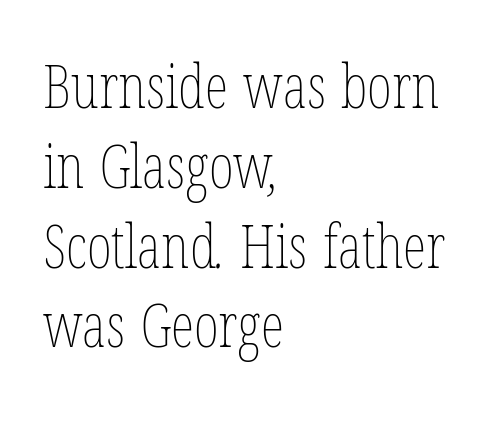
{"bold": "no", "weight": "thin", "width": "condensed", "stroke_contrast": "low", "x_height": "medium", "monospaced": "no", "underline": "no", "align": "left", "line_spacing": "normal", "line_spacing_ratio": 1.33, "letter_spacing": "normal", "letter_spacing_em": 0.0, "glyph_px": 60}
